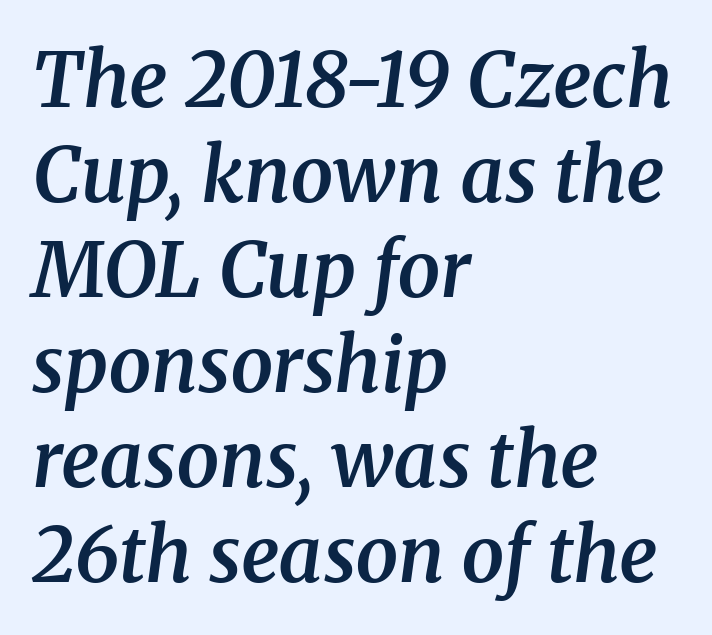
Q: Is the text bold? A: Semi-bold.
Q: Is the text italic (slanted)? A: Yes, it leans right by about 8 degrees.
Q: Is the typeface a serif or a sans-serif typeface? A: Serif.
Q: Is the text underlined? A: No.
Q: How is the paragraph aligned? A: Left-aligned.
Q: Is the spacing between letters normal or unusually wide? A: Normal.
Q: Is the spacing between lines tight, normal or loose? A: Normal.
Q: Width (condensed, normal, or wide)? A: Normal.
Q: Stroke contrast? A: Medium.
Q: x-height? A: Medium.
Q: Monospaced? A: No.
